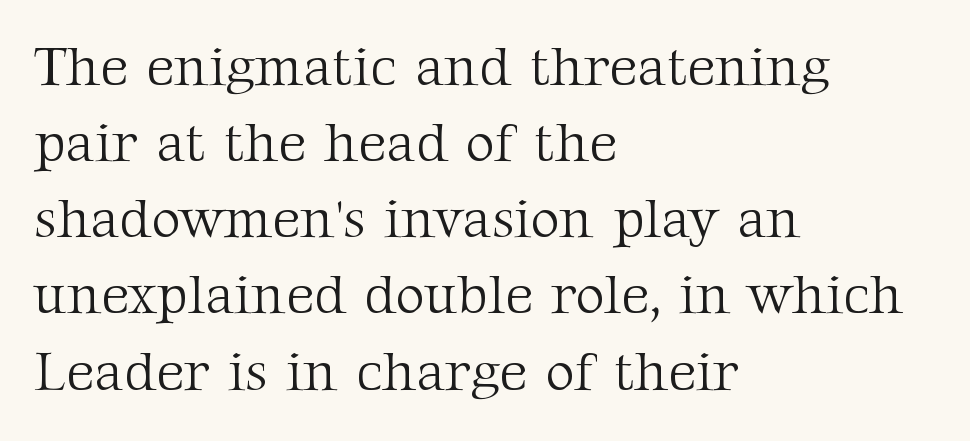
The face used here is proportionally spaced, like ordinary book or web type. Compared with typical body copy, the letter spacing here is the same. Italic: no, the glyphs are upright roman. Descenders hang freely into open space.
